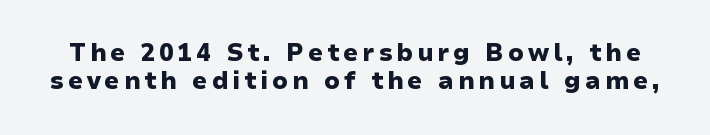
Posture: upright roman. The words here are not underlined. What weight is shown? A full bold with thick strokes.
